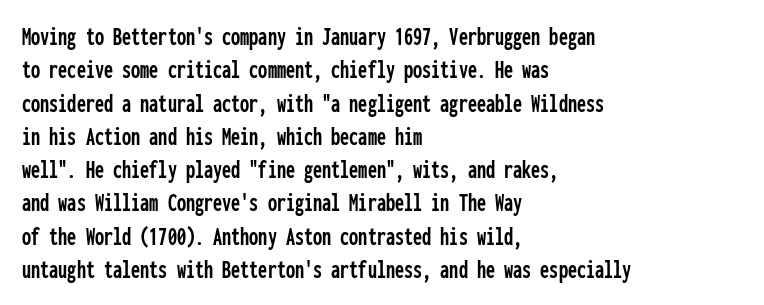
{"italic": "no", "underline": "no", "align": "left", "line_spacing": "normal", "line_spacing_ratio": 1.28, "letter_spacing": "normal", "letter_spacing_em": 0.0, "glyph_px": 26}
